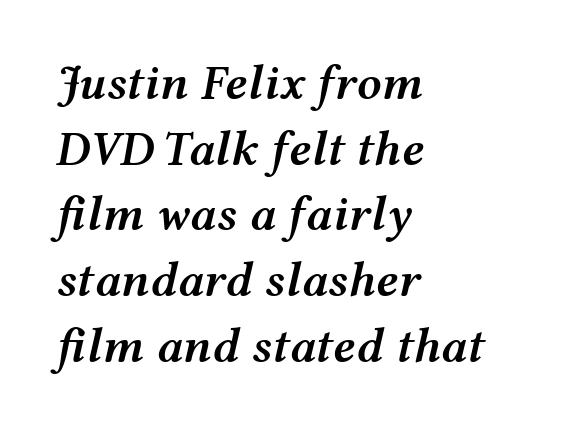
The image shows 49 px semibold, wide type, italic (leaning right); set left-aligned, normal line spacing (1.34x), normal letter spacing, not underlined; medium stroke contrast and a medium x-height.
